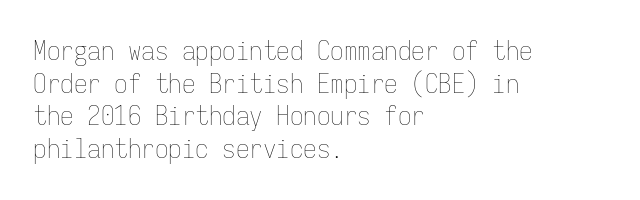
What stands out about the letter spacing? Nothing — it is the standard amount. This is not heavy type; no bold has been used. Just letters on the line, the space beneath them empty. Notice how the stems are strictly vertical — no italics here. This rendering uses left alignment, leaving the right contour irregular.
